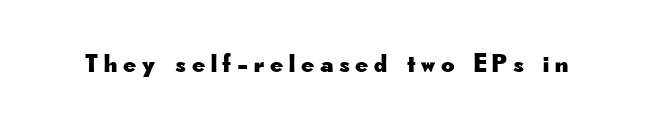
The image shows 26 px text type, upright; set unusually wide letter spacing (+0.22 em), not underlined.
